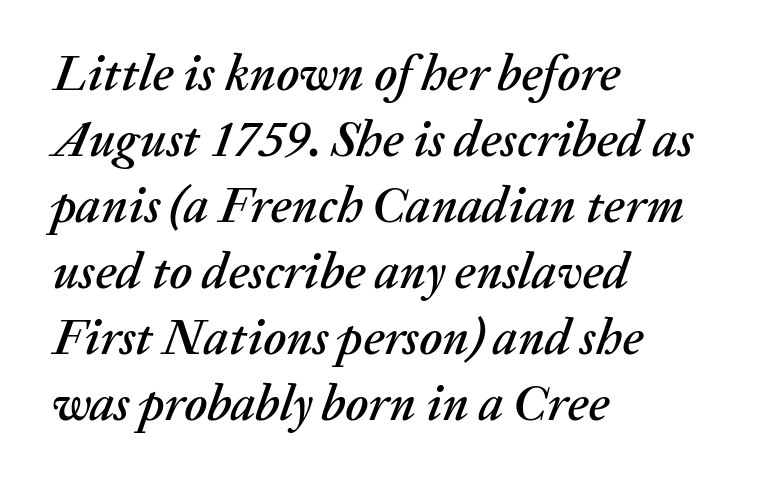
Q: Is the text italic (slanted)? A: Yes, it leans right by about 20 degrees.
Q: Is the text underlined? A: No.
Q: How is the paragraph aligned? A: Left-aligned.
Q: Is the spacing between letters normal or unusually wide? A: Normal.
Q: Is the spacing between lines tight, normal or loose? A: Normal.
Q: Width (condensed, normal, or wide)? A: Normal.
Q: Stroke contrast? A: Medium.
Q: x-height? A: Medium.
Q: Monospaced? A: No.
